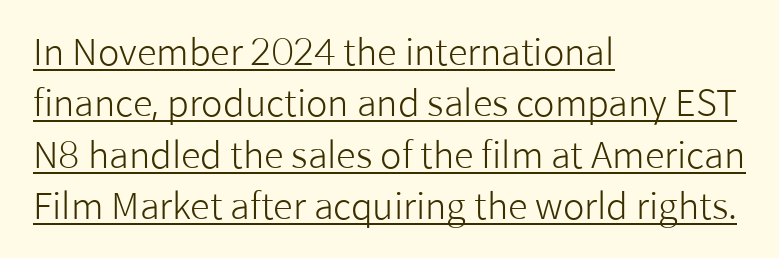
The image shows 36 px light sans-serif type, upright; set left-aligned, normal line spacing (1.43x), normal letter spacing, underlined; low stroke contrast and a medium x-height.
